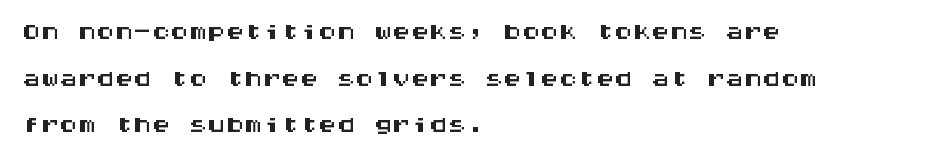
The image shows 37 px wide sans-serif type, upright, monospaced; set left-aligned, normal line spacing (1.26x), normal letter spacing, not underlined; medium stroke contrast and a large x-height.
